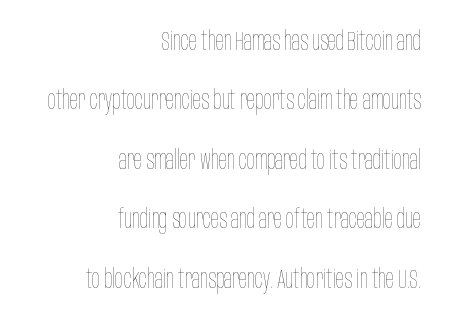
Q: Is the text bold? A: No.
Q: Is the text italic (slanted)? A: No, it is upright.
Q: Is the text underlined? A: No.
Q: How is the paragraph aligned? A: Right-aligned.
Q: Is the spacing between letters normal or unusually wide? A: Normal.
Q: Is the spacing between lines tight, normal or loose? A: Loose.
